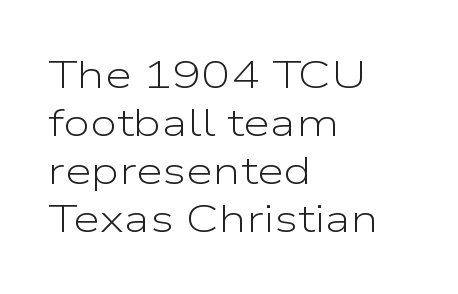
Glance below the letters and you will spot only blank space. Heaviness? Minimal to ordinary, like unemphasized prose. Serif or sans? Sans — the stroke terminals are bare. No extra tracking has been applied to these lines. The typesetter chose a ragged-right arrangement here.
